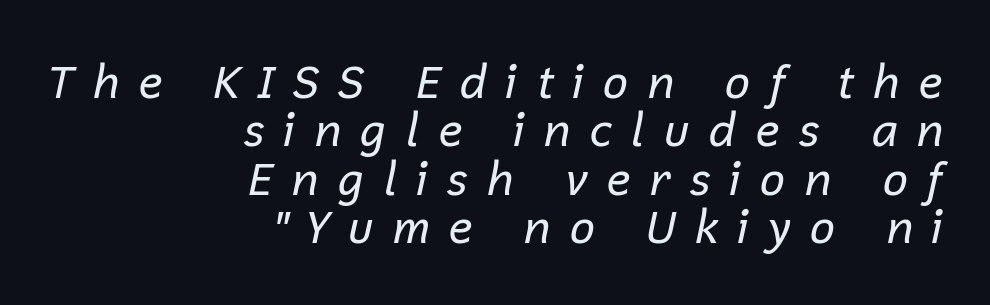
{"italic": "yes", "lean": "right", "slant_degrees": 12, "bold": "no", "weight": "regular", "width": "normal", "stroke_contrast": "low", "x_height": "medium", "monospaced": "no", "underline": "no", "align": "right", "line_spacing": "tight", "line_spacing_ratio": 1.05, "letter_spacing": "wide", "letter_spacing_em": 0.38, "glyph_px": 46}
